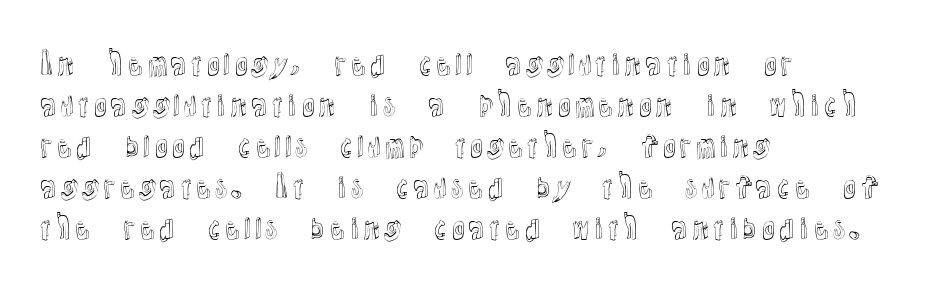
{"italic": "no", "width": "normal", "x_height": "medium", "monospaced": "no", "underline": "no", "align": "left", "line_spacing": "normal", "line_spacing_ratio": 1.41, "letter_spacing": "normal", "letter_spacing_em": 0.0, "glyph_px": 29}
